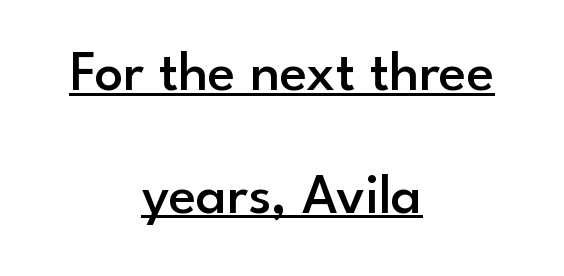
Notice the strokes are somewhat thickened but not fully heavy: this is a semibold. These characters rest on top of a visible drawn line. Varying glyph widths throughout — classic text-font behaviour. The leading is generous, giving the passage an open texture.
